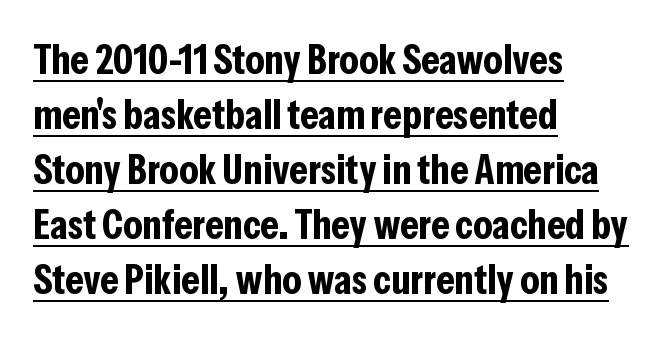
Q: Is the text bold? A: Yes.
Q: Is the text italic (slanted)? A: No, it is upright.
Q: Is the typeface a serif or a sans-serif typeface? A: Sans-serif.
Q: Is the text underlined? A: Yes.
Q: How is the paragraph aligned? A: Left-aligned.
Q: Is the spacing between letters normal or unusually wide? A: Normal.
Q: Is the spacing between lines tight, normal or loose? A: Normal.
Q: Width (condensed, normal, or wide)? A: Condensed.
Q: Stroke contrast? A: Low.
Q: x-height? A: Medium.
Q: Monospaced? A: No.
